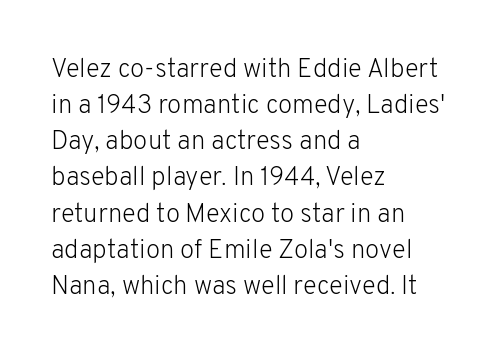
Teacher's note: observe the even left margin — that is flush-left alignment. Students, note that the glyphs here touch the page at normal intervals. Do the letters lean? They stand straight. Descenders hang freely into open space. Stem width sits at or under what a default text font uses.
